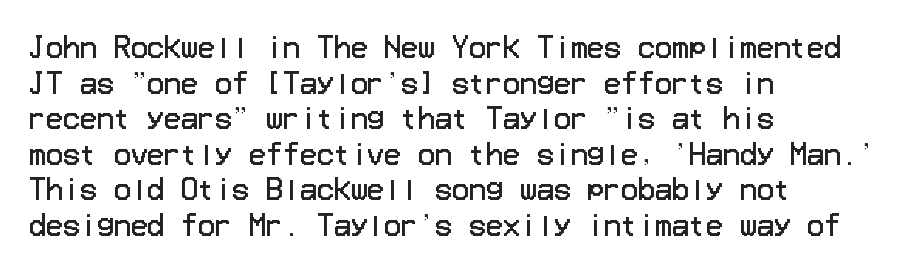
Q: Is the text bold? A: No.
Q: Is the text italic (slanted)? A: No, it is upright.
Q: Is the typeface a serif or a sans-serif typeface? A: Sans-serif.
Q: Is the text underlined? A: No.
Q: How is the paragraph aligned? A: Left-aligned.
Q: Is the spacing between letters normal or unusually wide? A: Normal.
Q: Is the spacing between lines tight, normal or loose? A: Normal.
Q: Width (condensed, normal, or wide)? A: Normal.
Q: Stroke contrast? A: Low.
Q: x-height? A: Medium.
